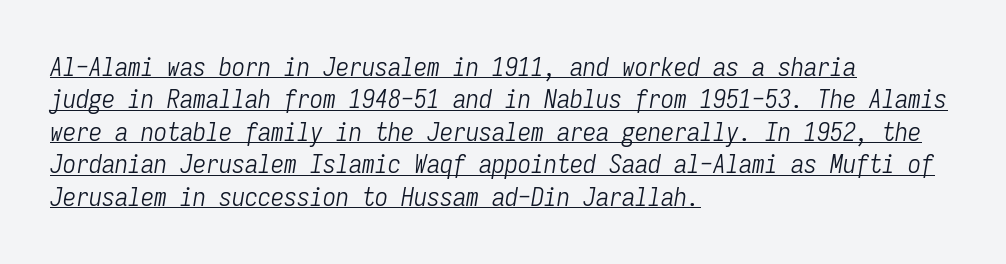
{"italic": "yes", "lean": "right", "slant_degrees": 9, "bold": "no", "underline": "yes", "align": "left", "line_spacing": "normal", "line_spacing_ratio": 1.25, "letter_spacing": "normal", "letter_spacing_em": 0.0, "glyph_px": 26}
